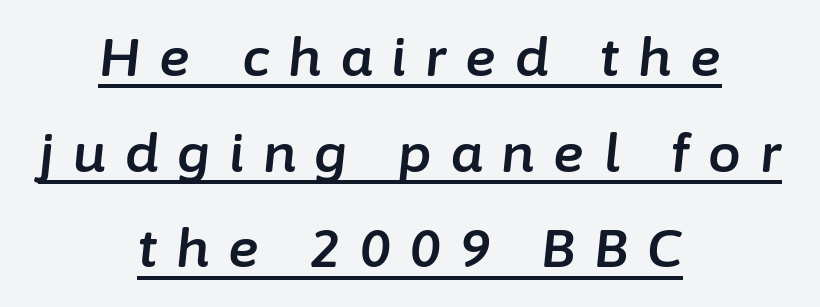
{"italic": "yes", "lean": "right", "slant_degrees": 6, "width": "normal", "stroke_contrast": "low", "x_height": "medium", "monospaced": "no", "underline": "yes", "align": "center", "line_spacing_ratio": 1.84, "letter_spacing": "wide", "letter_spacing_em": 0.37, "glyph_px": 52}
